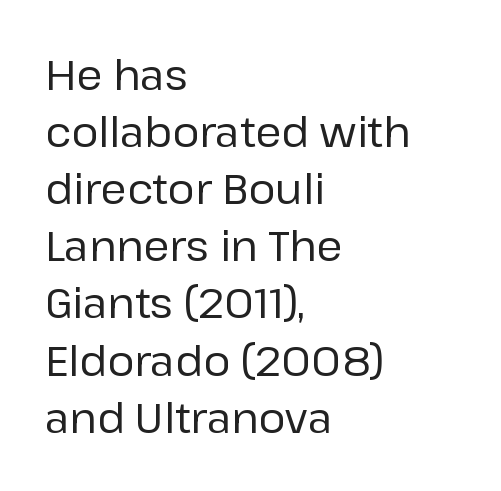
The image shows 42 px regular-weight sans-serif type, upright; set left-aligned, normal line spacing (1.36x), normal letter spacing, not underlined; low stroke contrast and a medium x-height.
